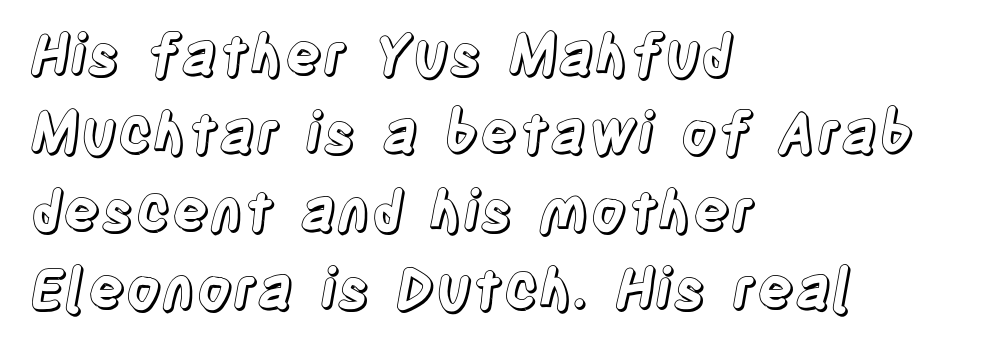
Q: Is the text italic (slanted)? A: Yes.
Q: Is the text underlined? A: No.
Q: How is the paragraph aligned? A: Left-aligned.
Q: Is the spacing between letters normal or unusually wide? A: Normal.
Q: Is the spacing between lines tight, normal or loose? A: Normal.
Q: Width (condensed, normal, or wide)? A: Condensed.
Q: x-height? A: Large.
Q: Monospaced? A: No.
